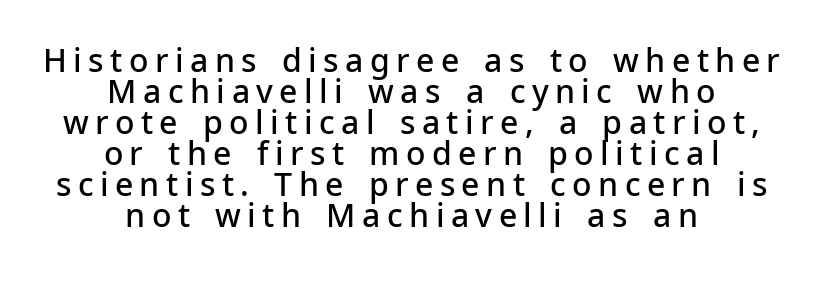
The type sits square on the baseline with zero lean. How would I describe the line gaps? Narrow and economical. The rag falls on both sides of this text block equally. A bit beefed up — I'd call it semibold rather than bold.
